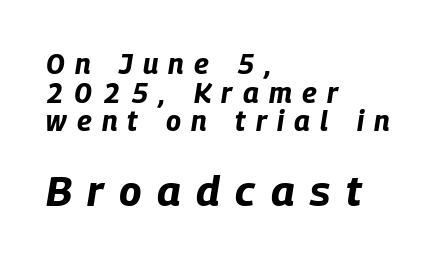
The image shows 42 px bold, condensed type, italic (leaning right); set left-aligned, tight line spacing (1.02x), unusually wide letter spacing (+0.37 em), not underlined; the second (bottom) block is 1.5x larger; low stroke contrast and a large x-height.
